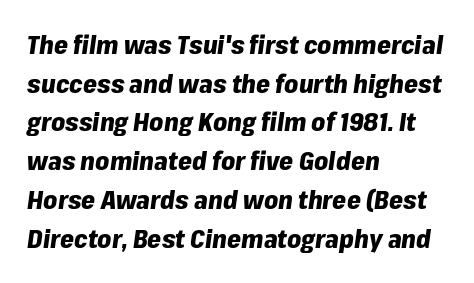
{"italic": "yes", "lean": "right", "slant_degrees": 8, "bold": "yes", "underline": "no", "align": "left", "line_spacing": "normal", "line_spacing_ratio": 1.55, "letter_spacing": "normal", "letter_spacing_em": 0.0, "glyph_px": 25}
